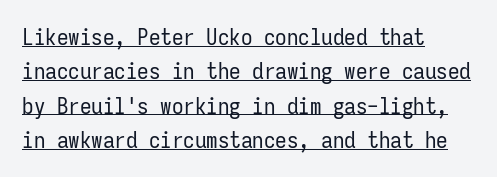
Q: Is the text bold? A: No.
Q: Is the text italic (slanted)? A: No, it is upright.
Q: Is the text underlined? A: Yes.
Q: How is the paragraph aligned? A: Left-aligned.
Q: Is the spacing between letters normal or unusually wide? A: Normal.
Q: Is the spacing between lines tight, normal or loose? A: Normal.
